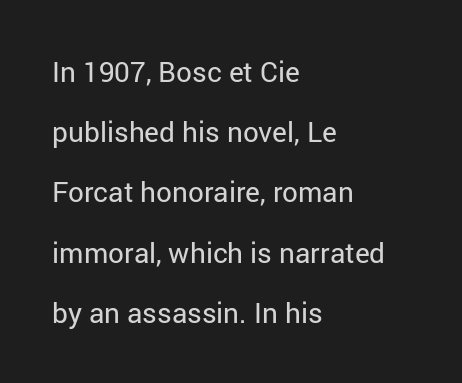
Ink coverage per letter is moderate at most. The rendering anchors every line to the left-hand side. Is this a fixed-width face? No — the glyphs have proportional, varying widths. Here the glyphs are tracked normally, forming tight word shapes.
